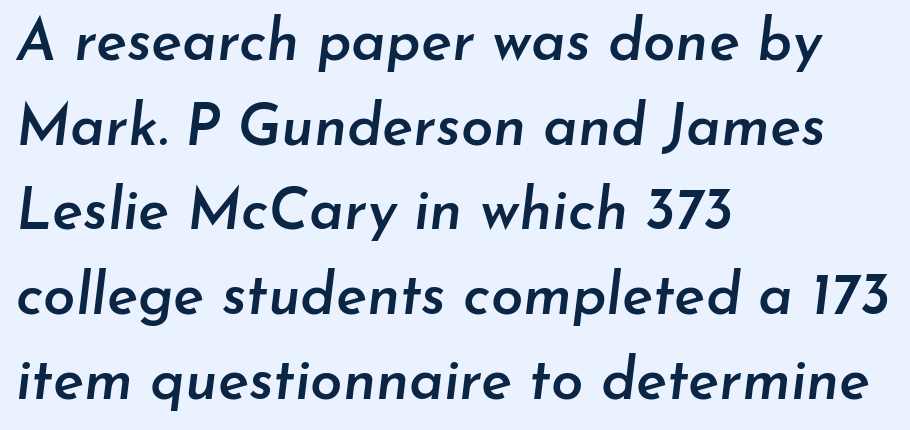
The image shows 58 px semibold type, italic (leaning right); set left-aligned, normal line spacing (1.46x), normal letter spacing, not underlined; low stroke contrast and a small x-height.
